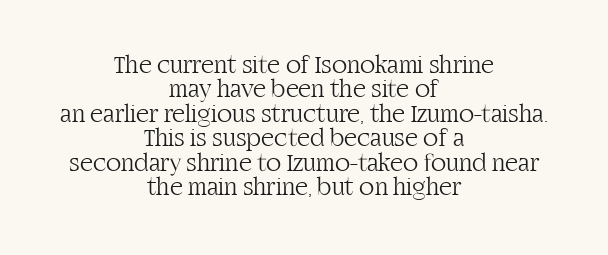
The image shows 25 px text type, upright; set centered, tight line spacing (0.98x), normal letter spacing, not underlined.
